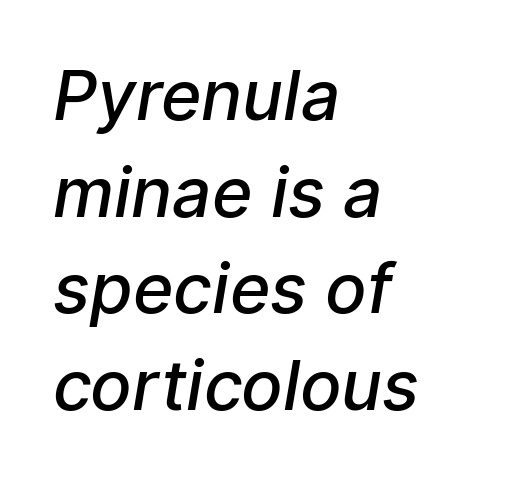
{"serif": "no", "bold": "semi", "weight": "semibold", "width": "normal", "stroke_contrast": "low", "x_height": "medium", "monospaced": "no", "underline": "no", "align": "left", "line_spacing": "normal", "line_spacing_ratio": 1.4, "letter_spacing": "normal", "letter_spacing_em": 0.0, "glyph_px": 69}
